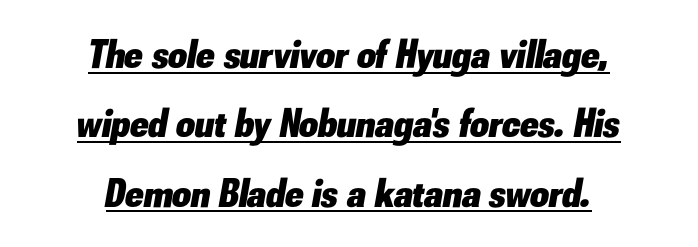
The image shows 41 px heavy type, italic (leaning right); set centered, normal line spacing (1.69x), normal letter spacing, underlined; low stroke contrast and a small x-height.
